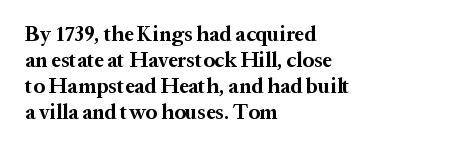
{"italic": "no", "bold": "yes", "underline": "no", "align": "left", "line_spacing_ratio": 1.24, "letter_spacing": "normal", "letter_spacing_em": 0.0, "glyph_px": 21}
